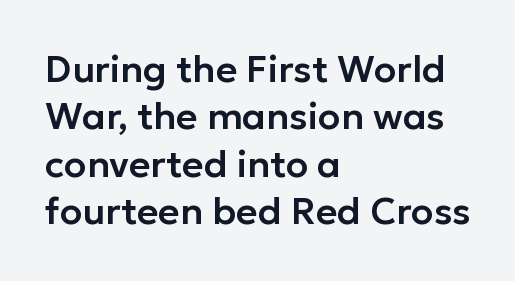
Look at the bottom of the vertical strokes: they stop flat, with no serifs. Spacing verdict: proportional, widths tailored to each character. Successive baselines arrive at the customary interval. Teacher's note: observe the even left margin — that is flush-left alignment. Type without underlining. This sample uses an upright cut, with every glyph sitting square on the baseline.
